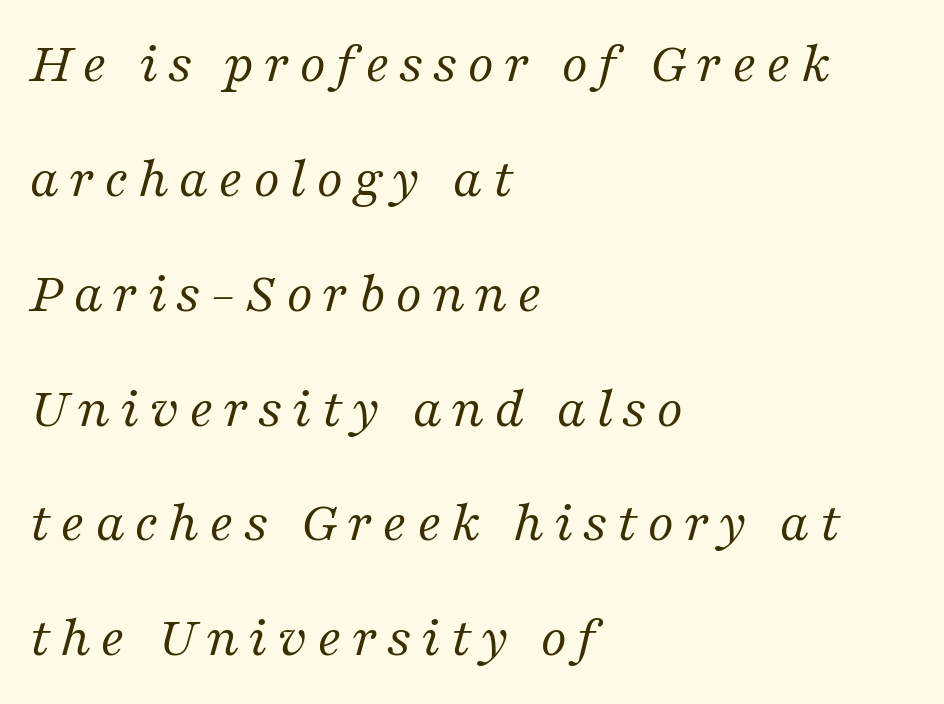
{"serif": "yes", "italic": "yes", "lean": "right", "slant_degrees": 16, "bold": "no", "weight": "regular", "width": "normal", "stroke_contrast": "medium", "x_height": "medium", "monospaced": "no", "underline": "no", "align": "left", "line_spacing": "loose", "line_spacing_ratio": 1.98, "glyph_px": 58}
